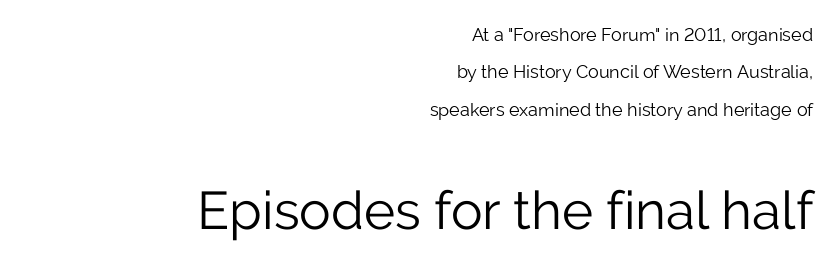
No extra ink here — the face is not bold. This sample has the flowing, uneven cadence of proportional lettering. Every row of glyphs terminates at an identical x-position on the right. Grotesque or geometric, the face here clearly has no serifs. The axis of the letterforms is exactly vertical.
